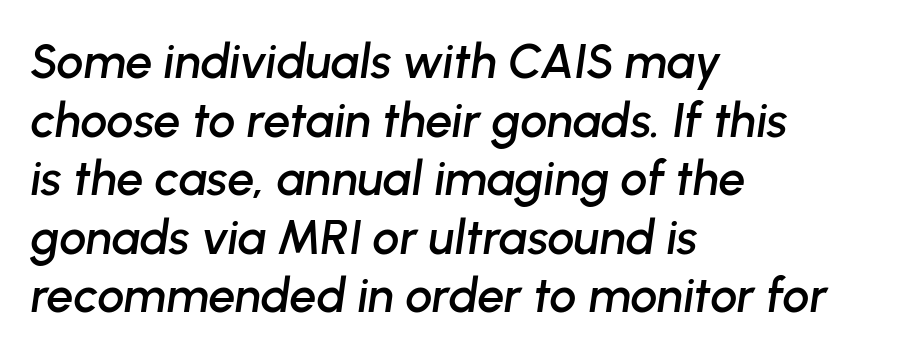
The image shows 48 px text type, italic (leaning right); set left-aligned, line spacing 1.22x, normal letter spacing, not underlined; low stroke contrast and a medium x-height.
